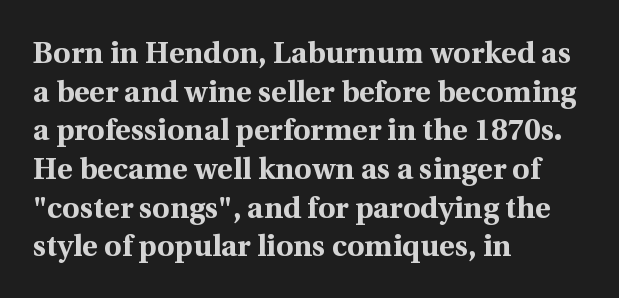
The image shows 30 px bold serif type, upright; set left-aligned, normal line spacing (1.29x), normal letter spacing, not underlined; a medium x-height.
